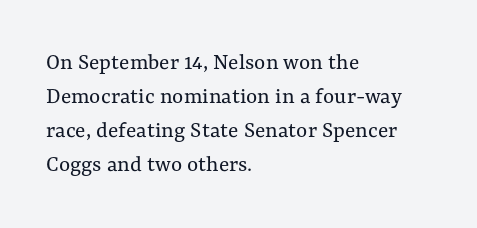
The image shows 24 px text type, upright; set left-aligned, normal line spacing (1.41x), normal letter spacing, not underlined.
